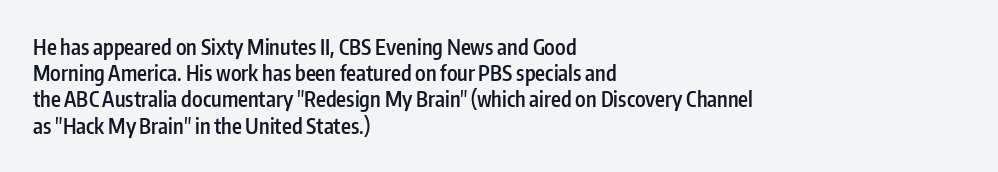
The image shows 21 px text type, upright; set left-aligned, normal line spacing (1.25x), normal letter spacing, not underlined.
